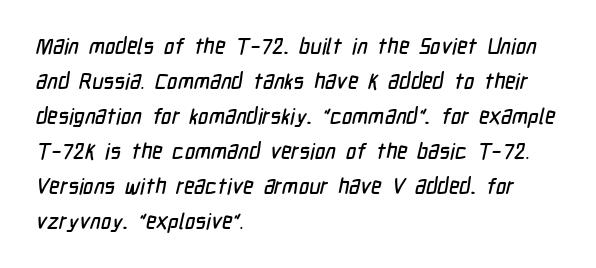
Q: Is the text underlined? A: No.
Q: How is the paragraph aligned? A: Left-aligned.
Q: Is the spacing between letters normal or unusually wide? A: Normal.
Q: Is the spacing between lines tight, normal or loose? A: Normal.
